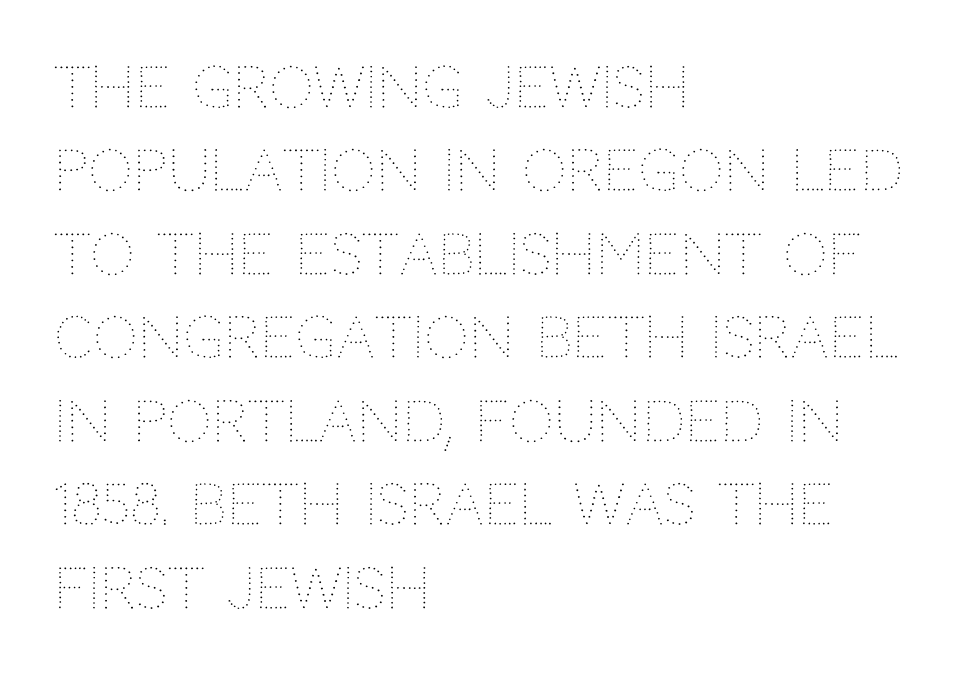
Q: Is the text bold? A: No.
Q: Is the text italic (slanted)? A: No, it is upright.
Q: Is the text underlined? A: No.
Q: How is the paragraph aligned? A: Left-aligned.
Q: Is the spacing between letters normal or unusually wide? A: Normal.
Q: Is the spacing between lines tight, normal or loose? A: Normal.
Q: Width (condensed, normal, or wide)? A: Normal.
Q: Stroke contrast? A: Medium.
Q: x-height? A: Large.
Q: Monospaced? A: No.
